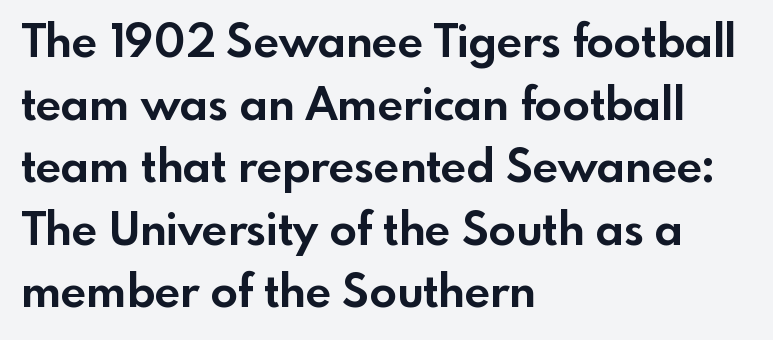
The image shows 45 px bold sans-serif type, upright; set left-aligned, normal line spacing (1.39x), normal letter spacing, not underlined; a small x-height.
